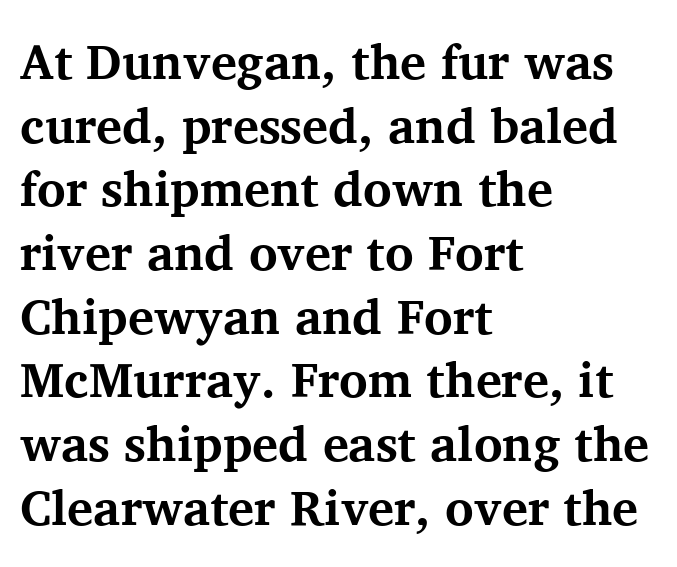
Q: Is the text bold? A: Yes.
Q: Is the text italic (slanted)? A: No, it is upright.
Q: Is the typeface a serif or a sans-serif typeface? A: Serif.
Q: Is the text underlined? A: No.
Q: How is the paragraph aligned? A: Left-aligned.
Q: Is the spacing between letters normal or unusually wide? A: Normal.
Q: Is the spacing between lines tight, normal or loose? A: Normal.
Q: Width (condensed, normal, or wide)? A: Normal.
Q: Stroke contrast? A: Medium.
Q: x-height? A: Medium.
Q: Monospaced? A: No.
